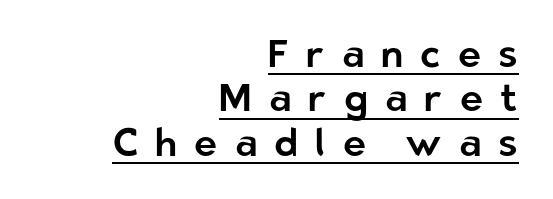
{"serif": "no", "italic": "no", "width": "normal", "stroke_contrast": "low", "x_height": "medium", "monospaced": "no", "underline": "yes", "align": "right", "line_spacing": "tight", "line_spacing_ratio": 1.14, "letter_spacing": "wide", "letter_spacing_em": 0.44, "glyph_px": 39}
